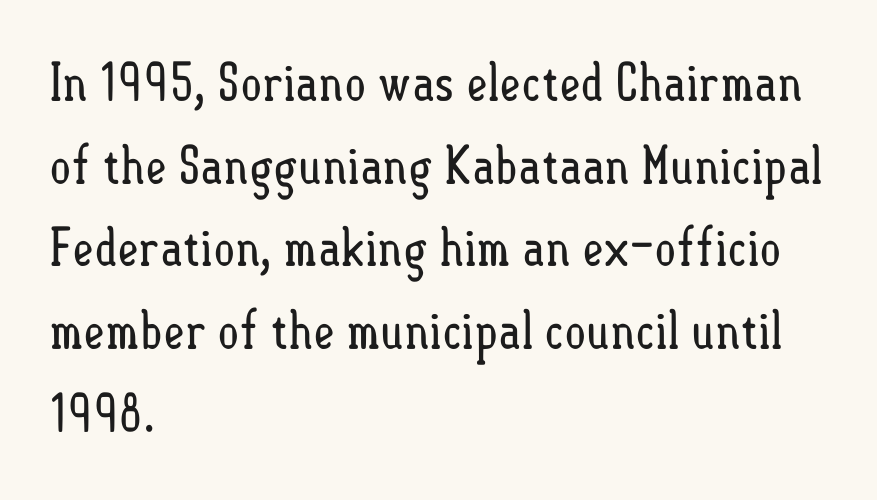
{"italic": "no", "bold": "no", "weight": "regular", "width": "condensed", "stroke_contrast": "low", "x_height": "small", "monospaced": "no", "underline": "no", "align": "left", "line_spacing": "normal", "line_spacing_ratio": 1.59, "letter_spacing": "normal", "letter_spacing_em": 0.0, "glyph_px": 52}
